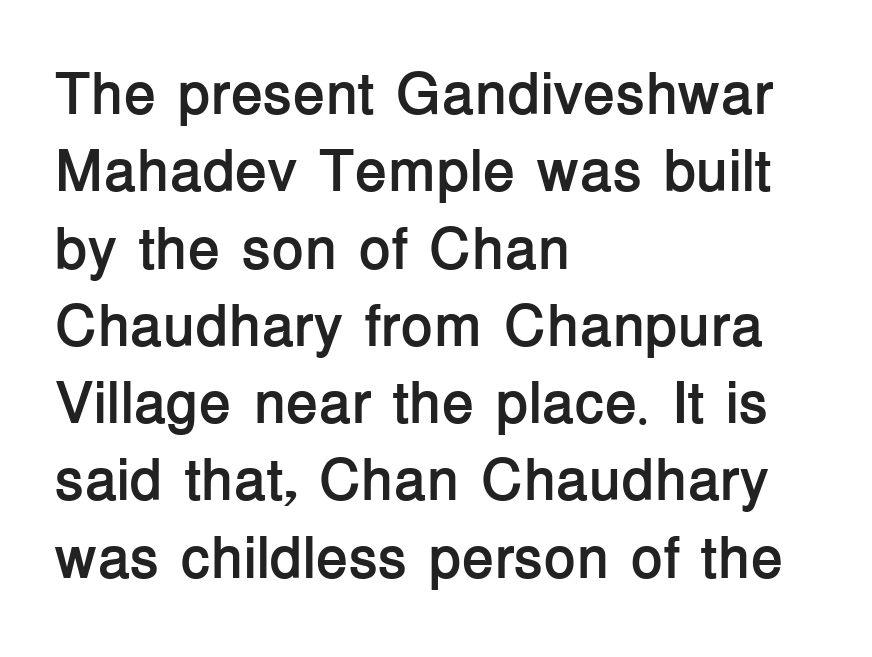
{"serif": "no", "italic": "no", "bold": "yes", "weight": "semibold", "width": "normal", "stroke_contrast": "low", "x_height": "medium", "monospaced": "no", "underline": "no", "align": "left", "line_spacing": "normal", "line_spacing_ratio": 1.31, "letter_spacing": "normal", "letter_spacing_em": 0.0, "glyph_px": 59}
